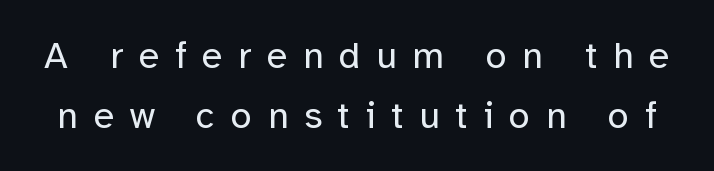
The image shows 38 px regular-weight sans-serif type, upright; set normal line spacing (1.57x), unusually wide letter spacing (+0.41 em), not underlined; low stroke contrast and a medium x-height.
